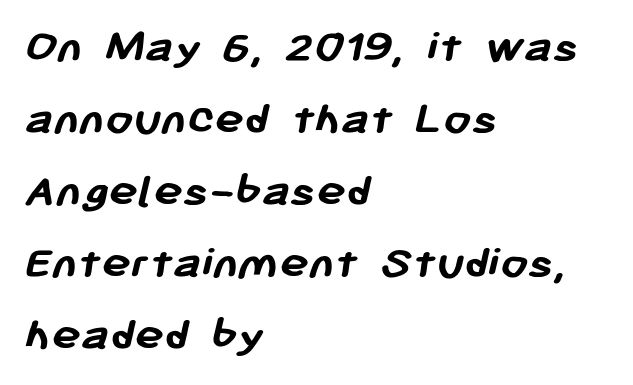
{"serif": "no", "bold": "yes", "weight": "semibold", "width": "normal", "stroke_contrast": "low", "x_height": "medium", "monospaced": "no", "underline": "no", "align": "left", "line_spacing": "normal", "line_spacing_ratio": 1.47, "letter_spacing": "normal", "letter_spacing_em": 0.0, "glyph_px": 49}
